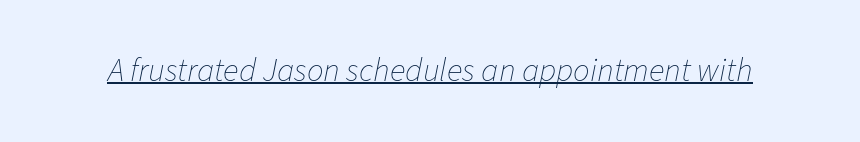
{"italic": "yes", "lean": "right", "slant_degrees": 11, "bold": "no", "weight": "thin", "width": "normal", "stroke_contrast": "low", "x_height": "medium", "monospaced": "no", "underline": "yes", "letter_spacing": "normal", "letter_spacing_em": 0.0, "glyph_px": 33}
